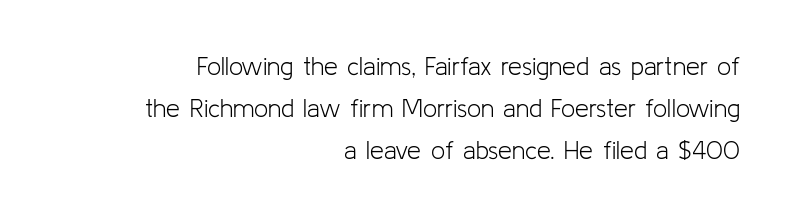
Q: Is the text bold? A: No.
Q: Is the text italic (slanted)? A: No, it is upright.
Q: Is the text underlined? A: No.
Q: How is the paragraph aligned? A: Right-aligned.
Q: Is the spacing between letters normal or unusually wide? A: Normal.
Q: Is the spacing between lines tight, normal or loose? A: Normal.
